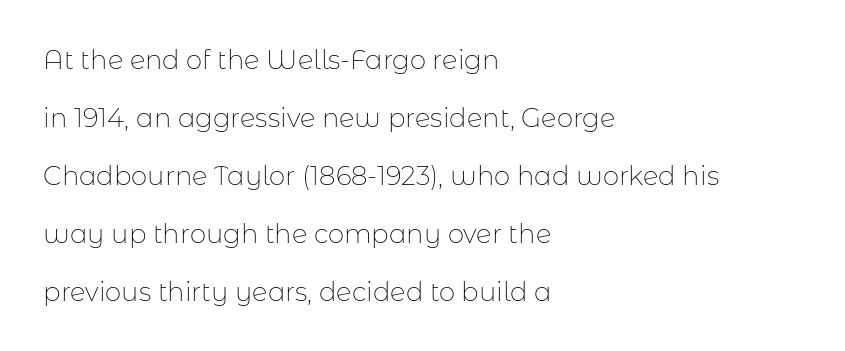
The image shows 26 px text type, upright; set left-aligned, loose line spacing (2.23x), normal letter spacing, not underlined.
